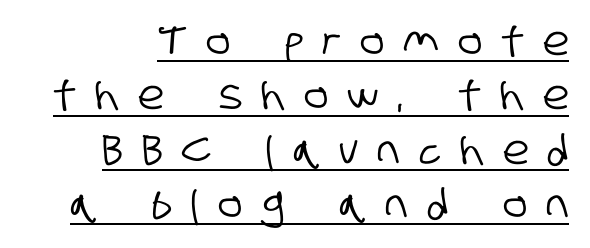
The image shows 40 px condensed sans-serif type; set normal line spacing (1.36x), unusually wide letter spacing (+0.48 em), underlined; low stroke contrast and a large x-height.
